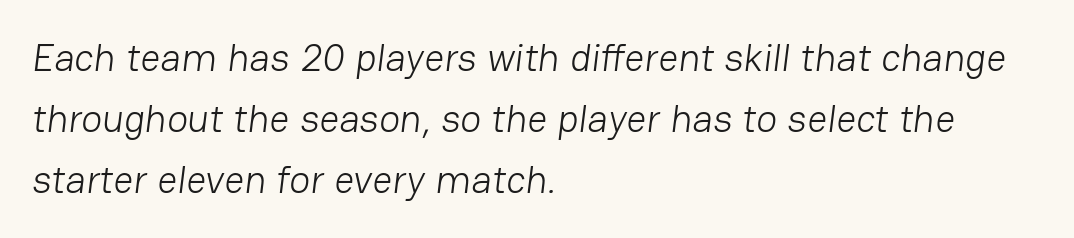
Q: Is the text bold? A: No.
Q: Is the typeface a serif or a sans-serif typeface? A: Sans-serif.
Q: Is the text underlined? A: No.
Q: How is the paragraph aligned? A: Left-aligned.
Q: Is the spacing between letters normal or unusually wide? A: Normal.
Q: Is the spacing between lines tight, normal or loose? A: Normal.
Q: Width (condensed, normal, or wide)? A: Normal.
Q: Stroke contrast? A: Low.
Q: x-height? A: Medium.
Q: Monospaced? A: No.
